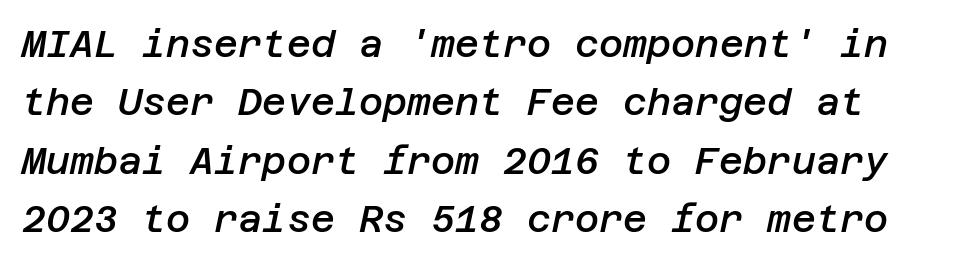
Bare-footed words on every line. Is the type slanted? Yes — the strokes lean at a clear angle. Bold? Not quite — semibold, heavier than regular but stopping short. The vertical gap from one line to the next is medium. Spacing between characters is what you'd get straight out of the box.
